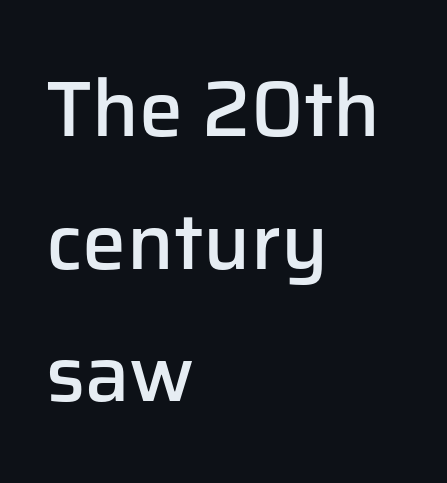
Q: Is the text bold? A: Semi-bold.
Q: Is the text italic (slanted)? A: No, it is upright.
Q: Is the typeface a serif or a sans-serif typeface? A: Sans-serif.
Q: Is the text underlined? A: No.
Q: How is the paragraph aligned? A: Left-aligned.
Q: Is the spacing between letters normal or unusually wide? A: Normal.
Q: Is the spacing between lines tight, normal or loose? A: Normal.
Q: Width (condensed, normal, or wide)? A: Normal.
Q: Stroke contrast? A: Low.
Q: x-height? A: Medium.
Q: Monospaced? A: No.
